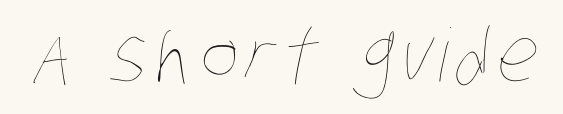
The image shows 73 px thin, condensed type; set not underlined; low stroke contrast and a large x-height.
